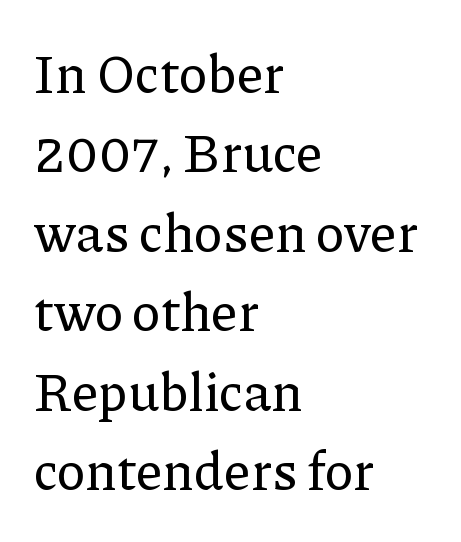
Characters follow at the spacing the type designer built in. These lines are composed in type with serifs. This rendering features lettering with no underline. Think of a printed novel: that variable character pitch is what you see here. The vertical gap from one line to the next is medium. Horizontally, the lines are justified to the leading edge only.
